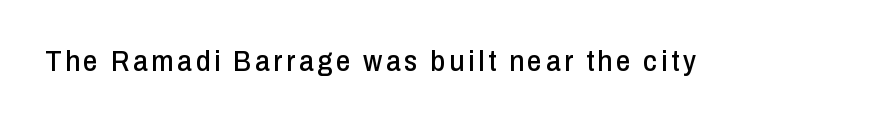
The image shows 29 px condensed sans-serif type, upright; set not underlined; low stroke contrast and a medium x-height.
